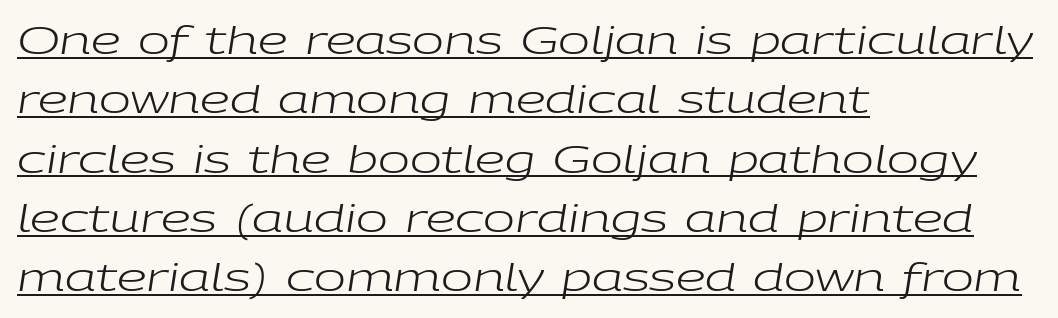
The image shows 38 px regular-weight, wide type, italic (leaning right); set left-aligned, normal line spacing (1.56x), normal letter spacing, underlined; low stroke contrast and a medium x-height.
